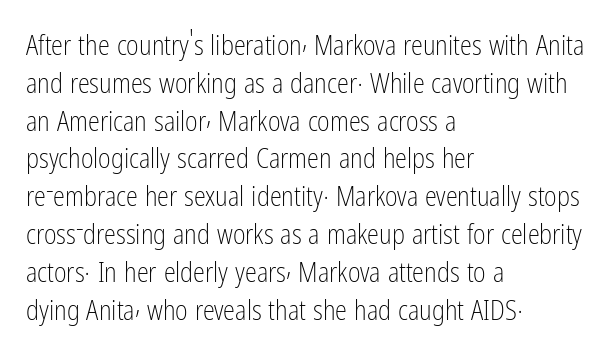
Q: Is the text bold? A: No.
Q: Is the text italic (slanted)? A: No, it is upright.
Q: Is the text underlined? A: No.
Q: How is the paragraph aligned? A: Left-aligned.
Q: Is the spacing between letters normal or unusually wide? A: Normal.
Q: Is the spacing between lines tight, normal or loose? A: Normal.
